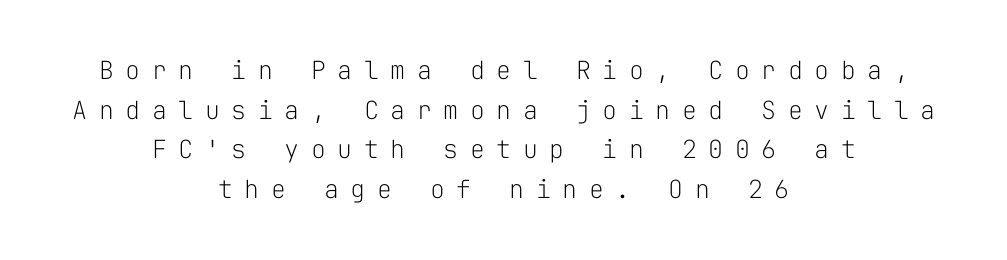
A clean baseline with only descenders dipping below it. Notice how the passage keeps no hard edge, just a central spine. If you measured baseline to baseline, you'd find a middling distance. Observe the wide spacing: letters keep a clear distance from each other. Is this a heavy cut? Hardly; it is regular or lighter.
